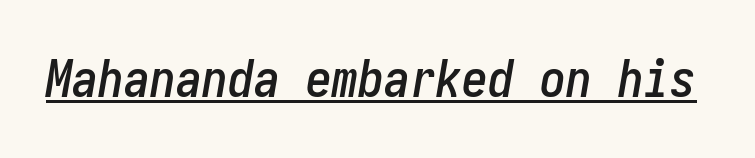
The image shows 52 px condensed type, italic (leaning right); set normal letter spacing, underlined; low stroke contrast and a medium x-height.
